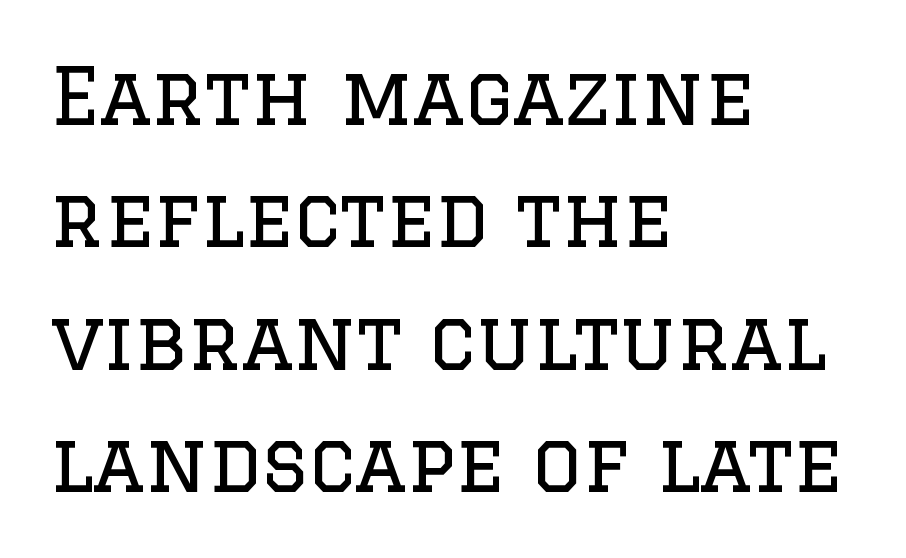
Old-style or modern, the face here clearly has serifs. A roman cut, with each character standing at attention. Looks like regular typesetting: each glyph gets only the width it needs. The space between consecutive lines is moderate.
